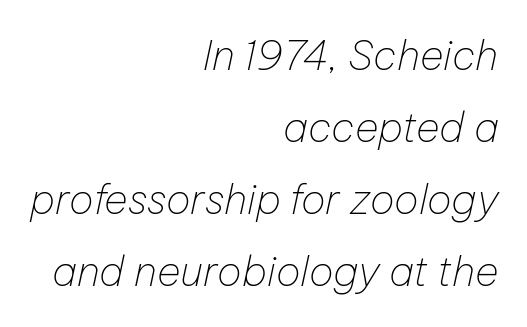
Where is the straight margin? On the right. Posture: slanted. What stands out about the letter spacing? Nothing — it is the standard amount. The characters are drawn with everyday or finer stroke widths. Decoration check: the copy has no underline.
